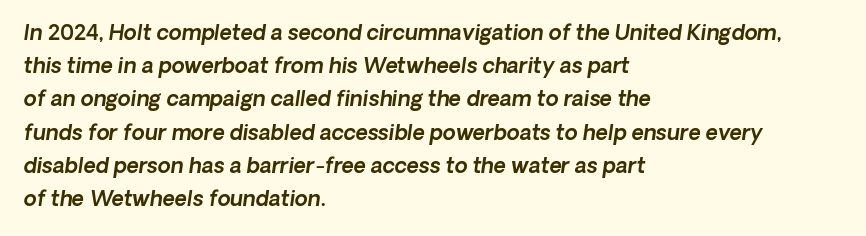
Q: Is the text italic (slanted)? A: Yes, it leans right by about 8 degrees.
Q: Is the text underlined? A: No.
Q: How is the paragraph aligned? A: Left-aligned.
Q: Is the spacing between letters normal or unusually wide? A: Normal.
Q: Is the spacing between lines tight, normal or loose? A: Normal.
